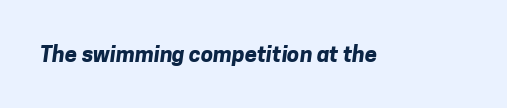
The image shows 22 px bold type; set normal letter spacing, not underlined.
